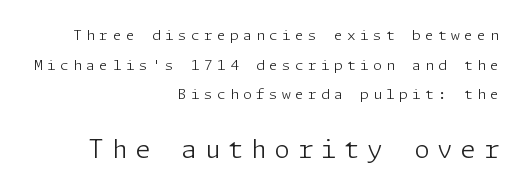
{"italic": "no", "bold": "no", "underline": "no", "align": "right", "line_spacing": "loose", "line_spacing_ratio": 2.12, "letter_spacing": "wide", "letter_spacing_em": 0.31, "larger_block": "second", "size_ratio": 1.79, "glyph_px": 25}
